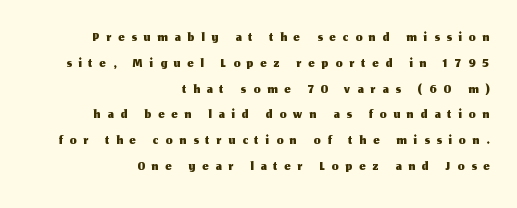
Q: Is the text italic (slanted)? A: No, it is upright.
Q: Is the text underlined? A: No.
Q: How is the paragraph aligned? A: Right-aligned.
Q: Is the spacing between letters normal or unusually wide? A: Unusually wide.
